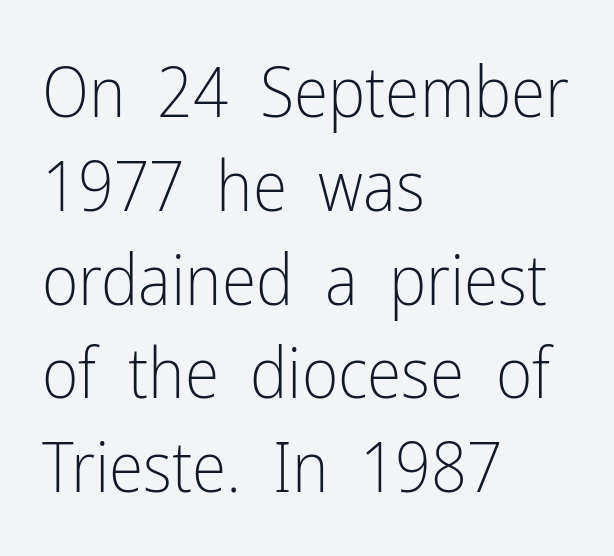
Between one letter and the next there's only the usual sliver of space. Think of a printed novel: that variable character pitch is what you see here. The baseline area is clear. Posture: vertical.
